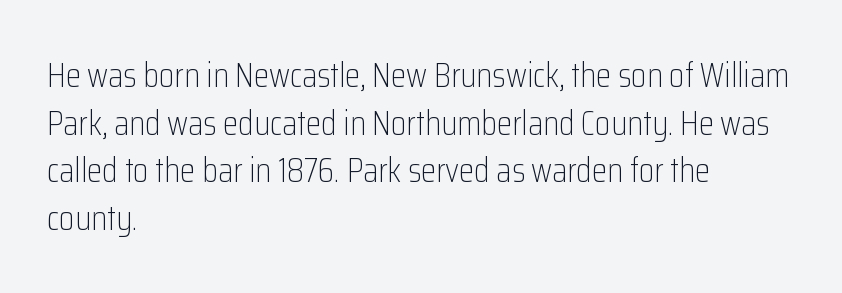
{"serif": "no", "italic": "no", "bold": "no", "weight": "light", "width": "condensed", "stroke_contrast": "low", "x_height": "medium", "monospaced": "no", "underline": "no", "align": "left", "line_spacing": "normal", "line_spacing_ratio": 1.36, "letter_spacing": "normal", "letter_spacing_em": 0.0, "glyph_px": 35}
